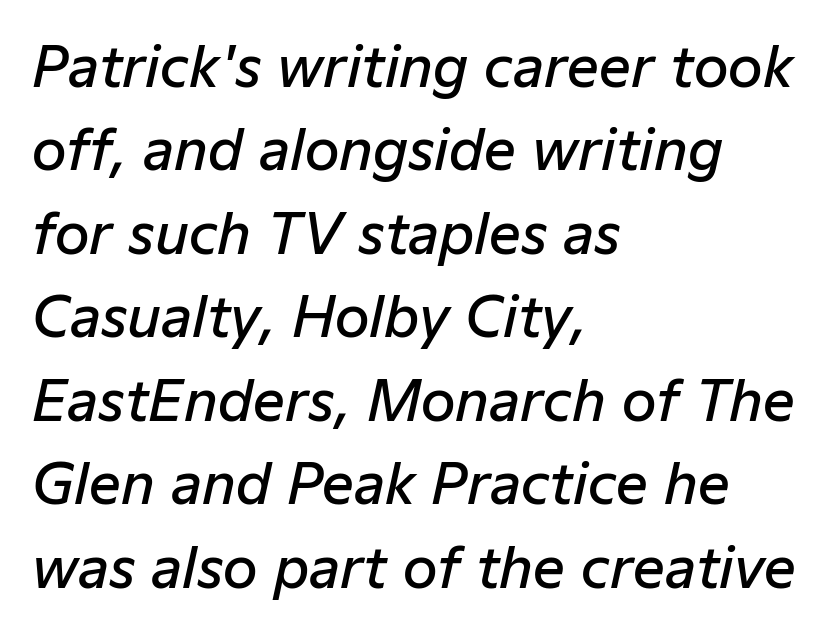
Q: Is the text bold? A: Semi-bold.
Q: Is the text italic (slanted)? A: Yes, it leans right by about 12 degrees.
Q: Is the text underlined? A: No.
Q: How is the paragraph aligned? A: Left-aligned.
Q: Is the spacing between letters normal or unusually wide? A: Normal.
Q: Is the spacing between lines tight, normal or loose? A: Normal.
Q: Width (condensed, normal, or wide)? A: Normal.
Q: Stroke contrast? A: Low.
Q: x-height? A: Medium.
Q: Monospaced? A: No.
